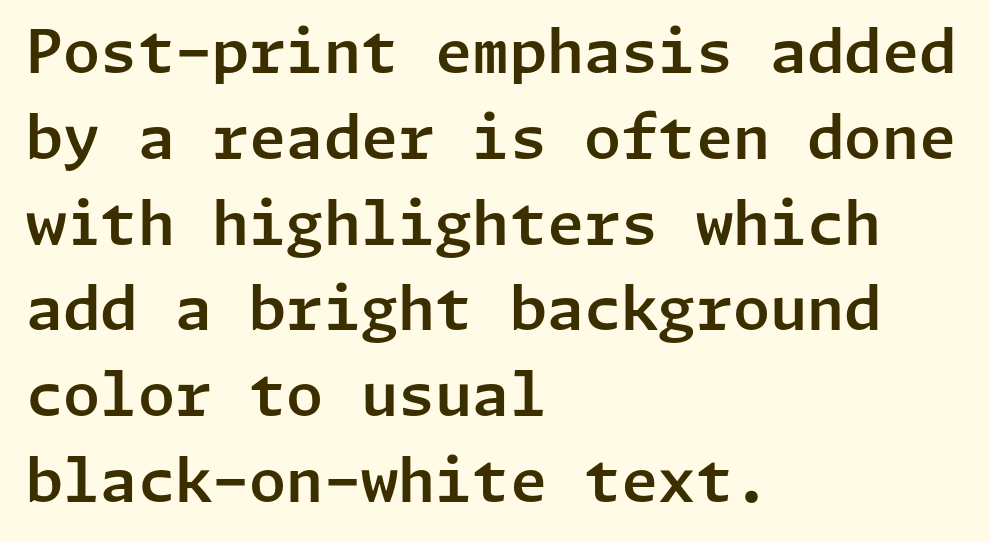
Q: Is the text italic (slanted)? A: No, it is upright.
Q: Is the typeface a serif or a sans-serif typeface? A: Sans-serif.
Q: Is the text underlined? A: No.
Q: How is the paragraph aligned? A: Left-aligned.
Q: Is the spacing between letters normal or unusually wide? A: Normal.
Q: Is the spacing between lines tight, normal or loose? A: Normal.
Q: Width (condensed, normal, or wide)? A: Normal.
Q: Stroke contrast? A: Low.
Q: x-height? A: Medium.
